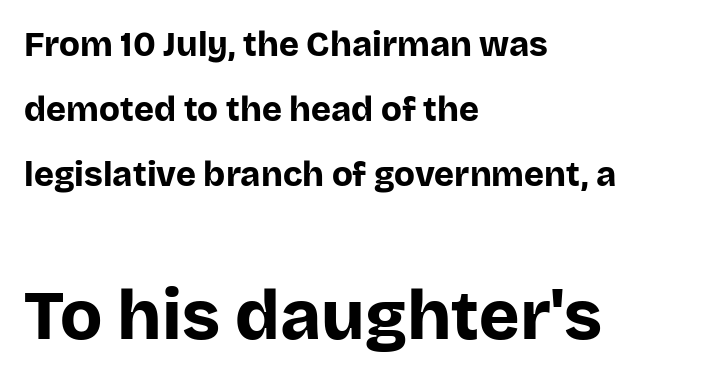
The image shows 69 px bold sans-serif type, upright; set left-aligned, loose line spacing (1.91x), normal letter spacing, not underlined; the second (bottom) block is 2.03x larger; low stroke contrast and a large x-height.
